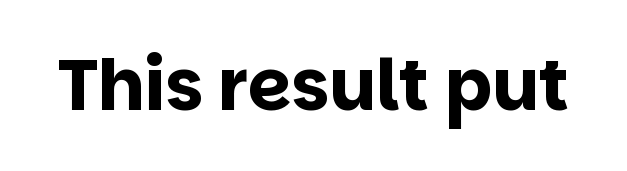
The image shows 70 px bold sans-serif type, upright; set normal letter spacing, not underlined; low stroke contrast and a large x-height.
